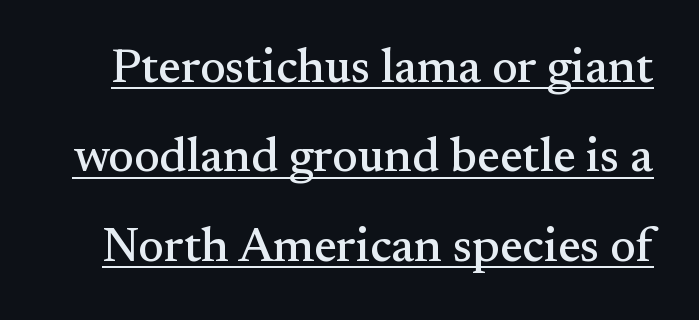
Q: Is the text italic (slanted)? A: No, it is upright.
Q: Is the typeface a serif or a sans-serif typeface? A: Serif.
Q: Is the text underlined? A: Yes.
Q: Is the spacing between letters normal or unusually wide? A: Normal.
Q: Width (condensed, normal, or wide)? A: Normal.
Q: Stroke contrast? A: Medium.
Q: x-height? A: Small.
Q: Monospaced? A: No.
